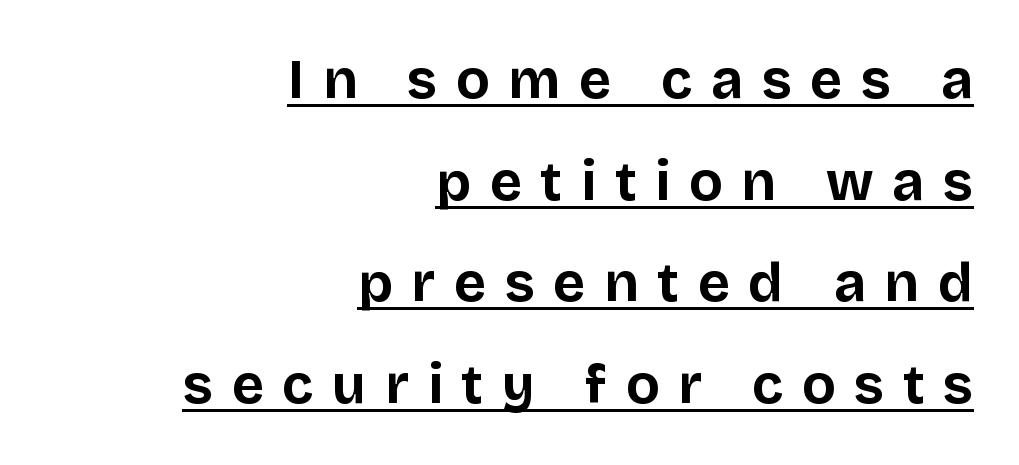
{"serif": "no", "italic": "no", "bold": "yes", "weight": "bold", "width": "normal", "stroke_contrast": "low", "x_height": "large", "monospaced": "no", "underline": "yes", "align": "right", "line_spacing_ratio": 1.85, "letter_spacing": "wide", "letter_spacing_em": 0.34, "glyph_px": 55}
